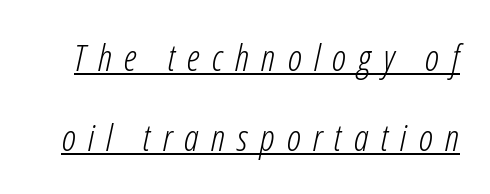
Q: Is the text bold? A: No.
Q: Is the text italic (slanted)? A: Yes, it leans right by about 12 degrees.
Q: Is the text underlined? A: Yes.
Q: Is the spacing between letters normal or unusually wide? A: Unusually wide.
Q: Is the spacing between lines tight, normal or loose? A: Loose.
Q: Width (condensed, normal, or wide)? A: Condensed.
Q: Stroke contrast? A: Low.
Q: x-height? A: Medium.
Q: Monospaced? A: No.
